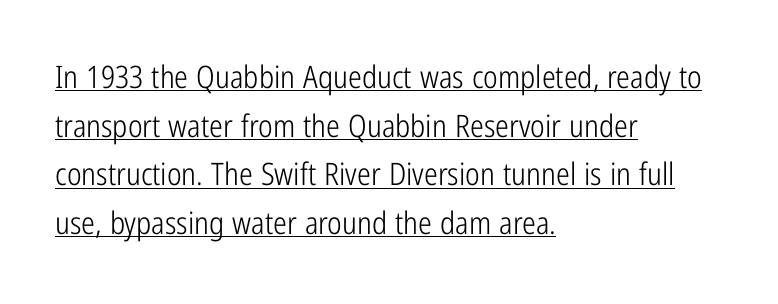
You can tell from the bare stems that sans-serif type was used. Style check: upright. In terms of letterspacing, this is plain default setting. Think of a printed novel: that variable character pitch is what you see here. These lines are set flush left with a ragged right edge.
